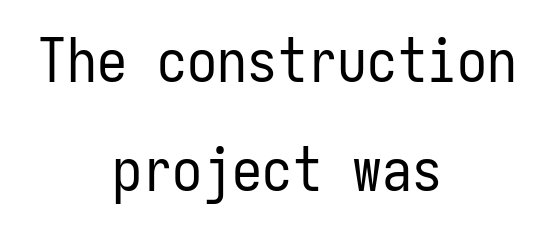
The image shows 60 px regular-weight, condensed sans-serif type, upright, monospaced; set centered, line spacing 1.81x, normal letter spacing, not underlined; low stroke contrast and a medium x-height.
